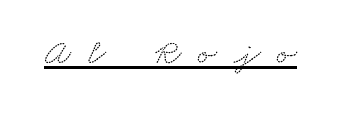
{"width": "wide", "stroke_contrast": "low", "x_height": "small", "monospaced": "no", "underline": "yes", "letter_spacing": "wide", "letter_spacing_em": 0.47, "glyph_px": 36}
